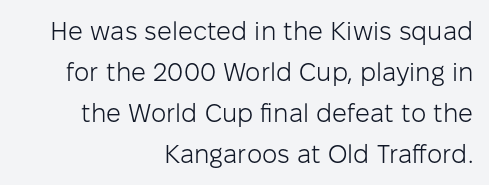
Q: Is the text bold? A: No.
Q: Is the text italic (slanted)? A: No, it is upright.
Q: Is the text underlined? A: No.
Q: How is the paragraph aligned? A: Right-aligned.
Q: Is the spacing between letters normal or unusually wide? A: Normal.
Q: Is the spacing between lines tight, normal or loose? A: Normal.
